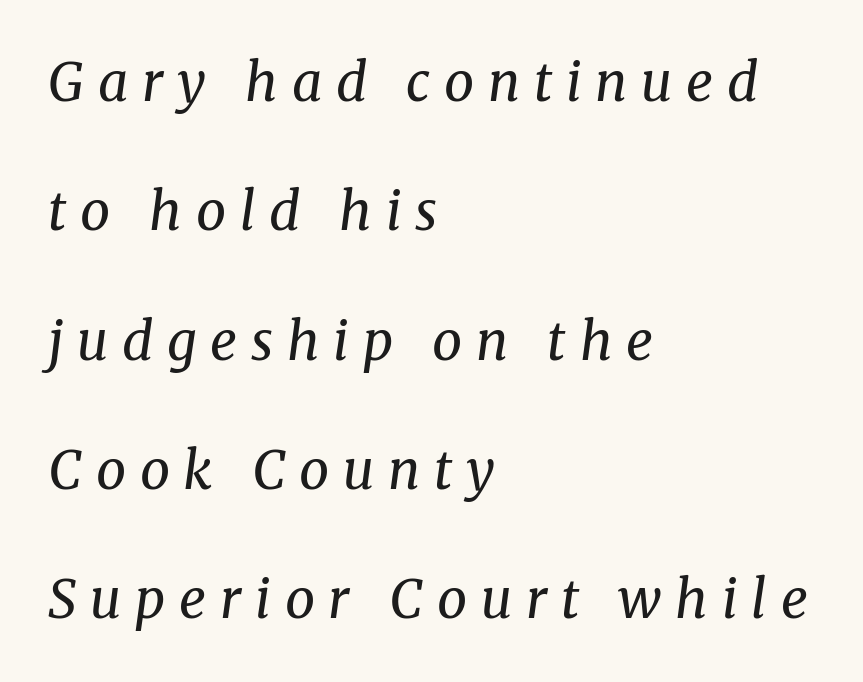
Descenders hang freely into open space. Vertical spacing — loose. A classic flush-left, rag-right setting is used for this passage. Small tapered or slab feet sit at the stroke ends, so this counts as serif. The glyphs look as if they've been sheared to an angle. These glyphs show unthickened strokes, regular width or finer.
